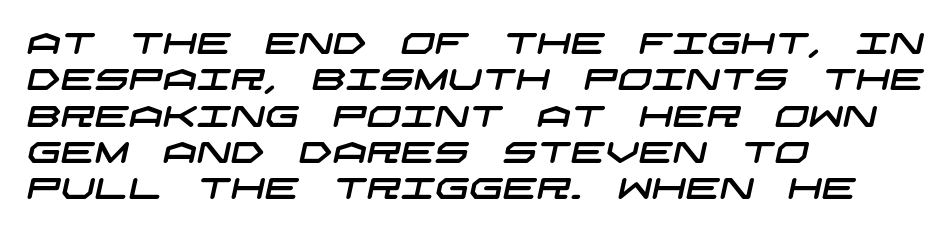
Q: Is the typeface a serif or a sans-serif typeface? A: Sans-serif.
Q: Is the text underlined? A: No.
Q: How is the paragraph aligned? A: Left-aligned.
Q: Is the spacing between letters normal or unusually wide? A: Normal.
Q: Width (condensed, normal, or wide)? A: Wide.
Q: Stroke contrast? A: Low.
Q: x-height? A: Large.
